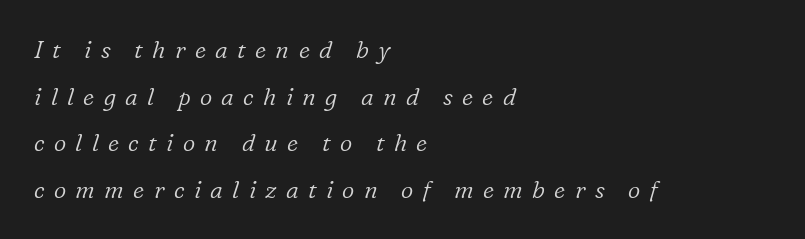
Q: Is the text bold? A: No.
Q: Is the text italic (slanted)? A: Yes, it leans right by about 16 degrees.
Q: Is the text underlined? A: No.
Q: How is the paragraph aligned? A: Left-aligned.
Q: Is the spacing between letters normal or unusually wide? A: Unusually wide.
Q: Is the spacing between lines tight, normal or loose? A: Loose.
